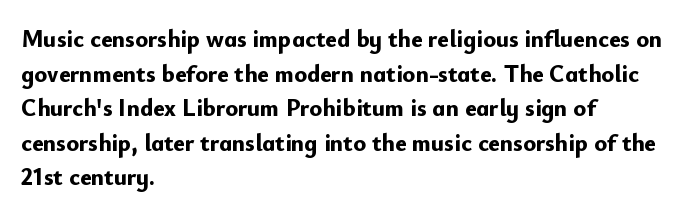
Q: Is the text bold? A: Yes.
Q: Is the text italic (slanted)? A: No, it is upright.
Q: Is the text underlined? A: No.
Q: How is the paragraph aligned? A: Left-aligned.
Q: Is the spacing between letters normal or unusually wide? A: Normal.
Q: Is the spacing between lines tight, normal or loose? A: Normal.
